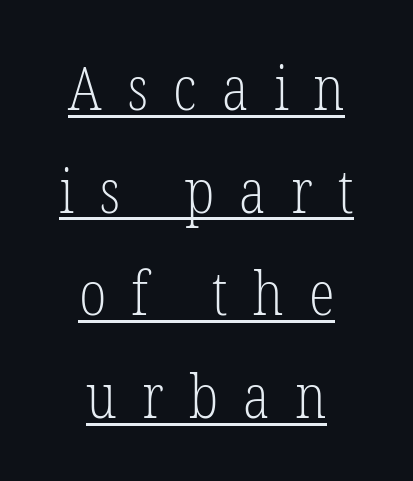
A typographer would call this underscored text. These lines are composed in type with serifs. The axis of the letterforms is exactly vertical. Weight: not bold — regular or lighter. Does extra space separate the letters? Yes, quite a lot of it.
